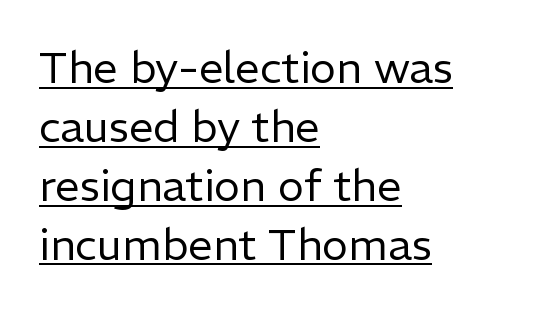
The image shows 44 px regular-weight sans-serif type, upright; set left-aligned, normal line spacing (1.34x), normal letter spacing, underlined; low stroke contrast and a medium x-height.
